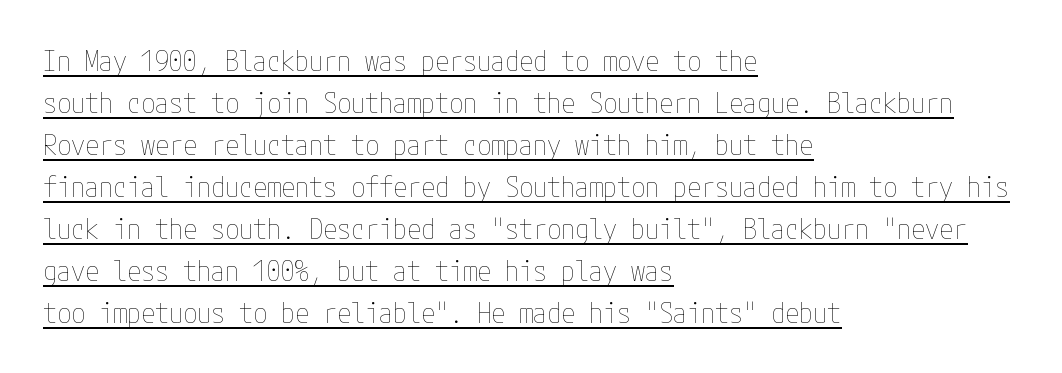
Each word holds together tightly as a unit, with standard inter-letter gaps. Notice how the passage keeps a crisp vertical edge on the left only. The rendering uses the underline text-decoration. No letter is thick-stroked: the sample isn't bold.
